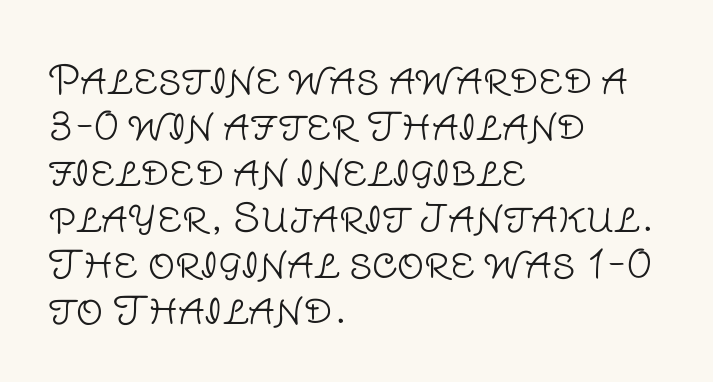
{"serif": "no", "bold": "no", "weight": "light", "width": "normal", "stroke_contrast": "low", "x_height": "large", "monospaced": "no", "underline": "no", "align": "left", "line_spacing_ratio": 1.21, "letter_spacing": "normal", "letter_spacing_em": 0.0, "glyph_px": 38}
